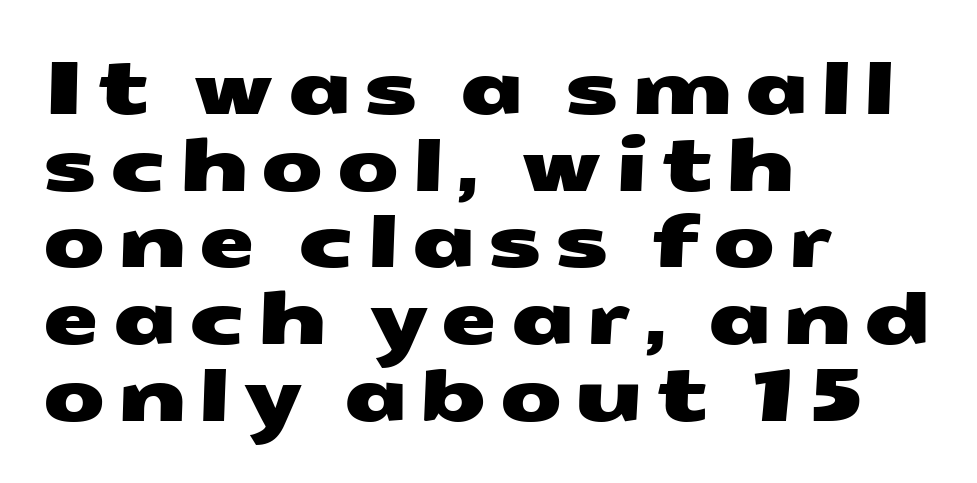
The image shows 73 px wide sans-serif type; set left-aligned, tight line spacing (1.05x), not underlined; medium stroke contrast and a medium x-height.
